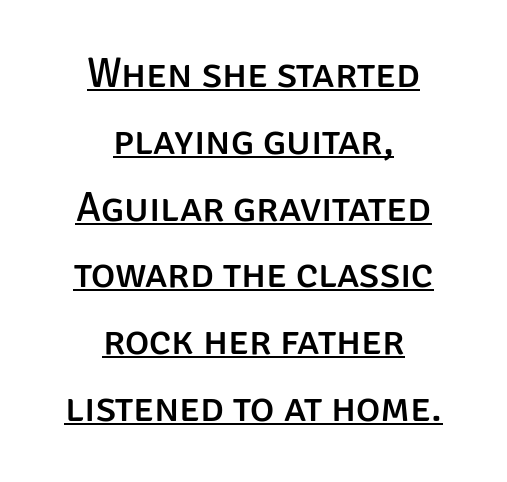
The image shows 41 px sans-serif type, upright; set centered, normal line spacing (1.63x), normal letter spacing, underlined; low stroke contrast and a large x-height.
